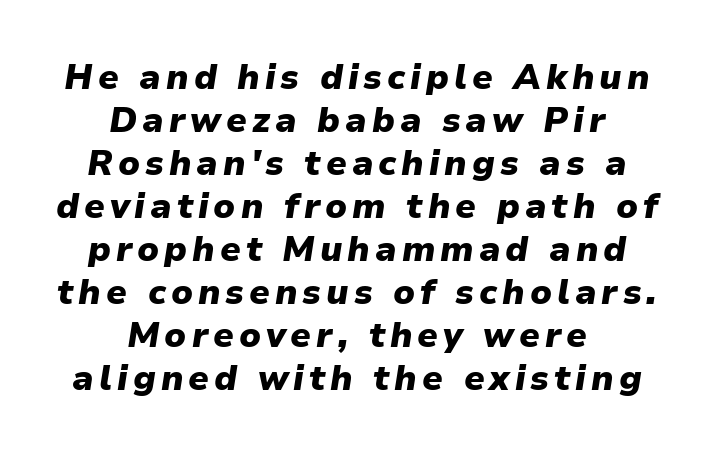
Q: Is the text bold? A: Yes.
Q: Is the text italic (slanted)? A: Yes, it leans right by about 9 degrees.
Q: Is the text underlined? A: No.
Q: How is the paragraph aligned? A: Centered.
Q: Width (condensed, normal, or wide)? A: Normal.
Q: Stroke contrast? A: Low.
Q: x-height? A: Medium.
Q: Monospaced? A: No.
